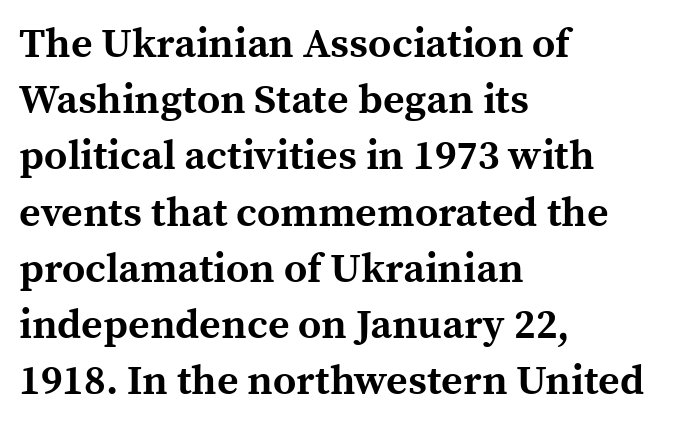
Q: Is the text bold? A: Yes.
Q: Is the text italic (slanted)? A: No, it is upright.
Q: Is the typeface a serif or a sans-serif typeface? A: Serif.
Q: Is the text underlined? A: No.
Q: How is the paragraph aligned? A: Left-aligned.
Q: Is the spacing between letters normal or unusually wide? A: Normal.
Q: Is the spacing between lines tight, normal or loose? A: Normal.
Q: Width (condensed, normal, or wide)? A: Normal.
Q: x-height? A: Medium.
Q: Monospaced? A: No.
